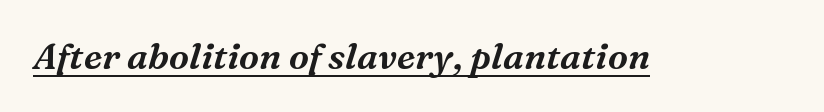
Q: Is the text italic (slanted)? A: Yes, it leans right by about 16 degrees.
Q: Is the typeface a serif or a sans-serif typeface? A: Serif.
Q: Is the text underlined? A: Yes.
Q: Is the spacing between letters normal or unusually wide? A: Normal.
Q: Width (condensed, normal, or wide)? A: Normal.
Q: Stroke contrast? A: Medium.
Q: x-height? A: Medium.
Q: Monospaced? A: No.
